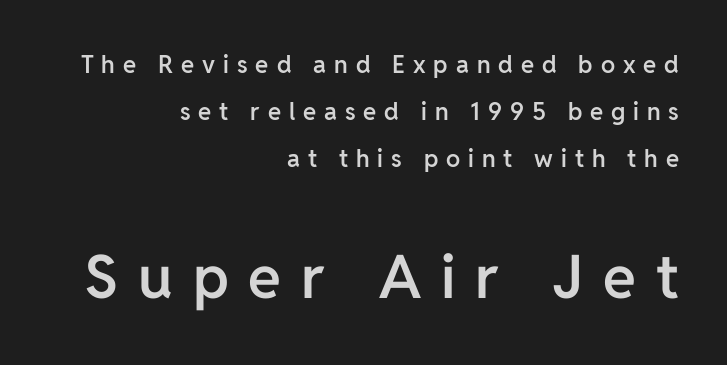
Q: Is the text bold? A: Semi-bold.
Q: Is the text italic (slanted)? A: No, it is upright.
Q: Is the typeface a serif or a sans-serif typeface? A: Sans-serif.
Q: Is the text underlined? A: No.
Q: How is the paragraph aligned? A: Right-aligned.
Q: Is the spacing between letters normal or unusually wide? A: Unusually wide.
Q: Is the spacing between lines tight, normal or loose? A: Loose.
Q: Which block of text is set in a larger size, the first (top) or the second (bottom)? A: The second (bottom) one.
Q: Width (condensed, normal, or wide)? A: Normal.
Q: Stroke contrast? A: Low.
Q: x-height? A: Medium.
Q: Monospaced? A: No.
